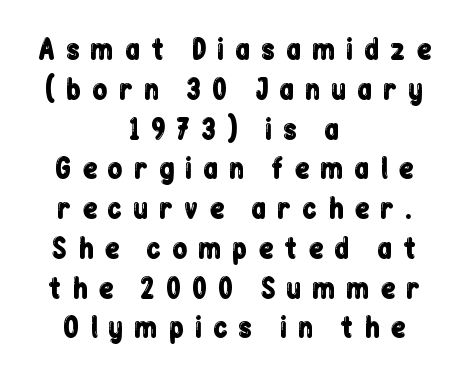
{"serif": "no", "italic": "no", "width": "condensed", "stroke_contrast": "low", "x_height": "medium", "monospaced": "no", "underline": "no", "align": "center", "line_spacing": "normal", "line_spacing_ratio": 1.42, "letter_spacing": "wide", "letter_spacing_em": 0.36, "glyph_px": 28}
